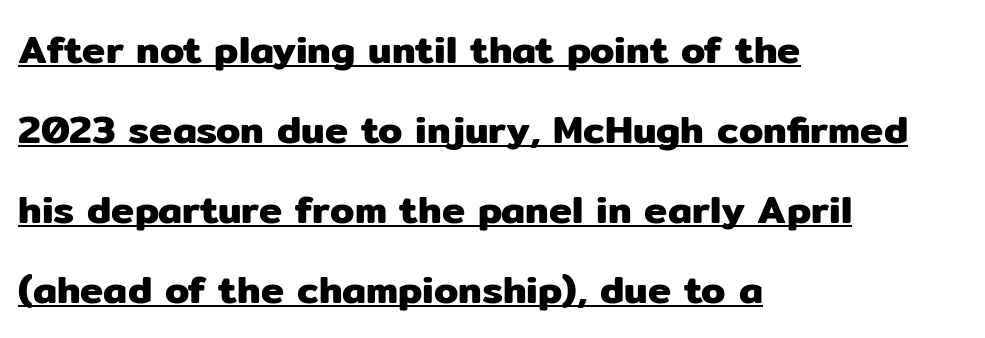
Q: Is the text italic (slanted)? A: No, it is upright.
Q: Is the typeface a serif or a sans-serif typeface? A: Sans-serif.
Q: Is the text underlined? A: Yes.
Q: How is the paragraph aligned? A: Left-aligned.
Q: Is the spacing between letters normal or unusually wide? A: Normal.
Q: Is the spacing between lines tight, normal or loose? A: Loose.
Q: Width (condensed, normal, or wide)? A: Normal.
Q: Stroke contrast? A: Low.
Q: x-height? A: Medium.
Q: Monospaced? A: No.
